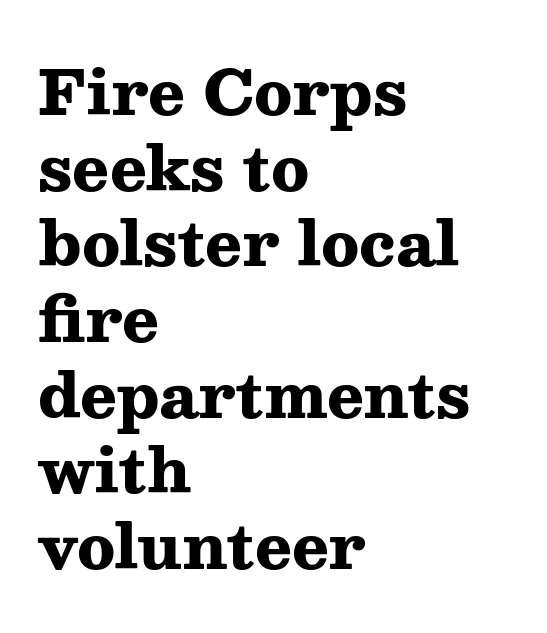
{"serif": "yes", "italic": "no", "bold": "yes", "weight": "heavy", "width": "wide", "stroke_contrast": "medium", "x_height": "medium", "monospaced": "no", "underline": "no", "align": "left", "line_spacing_ratio": 1.24, "letter_spacing": "normal", "letter_spacing_em": 0.0, "glyph_px": 61}
